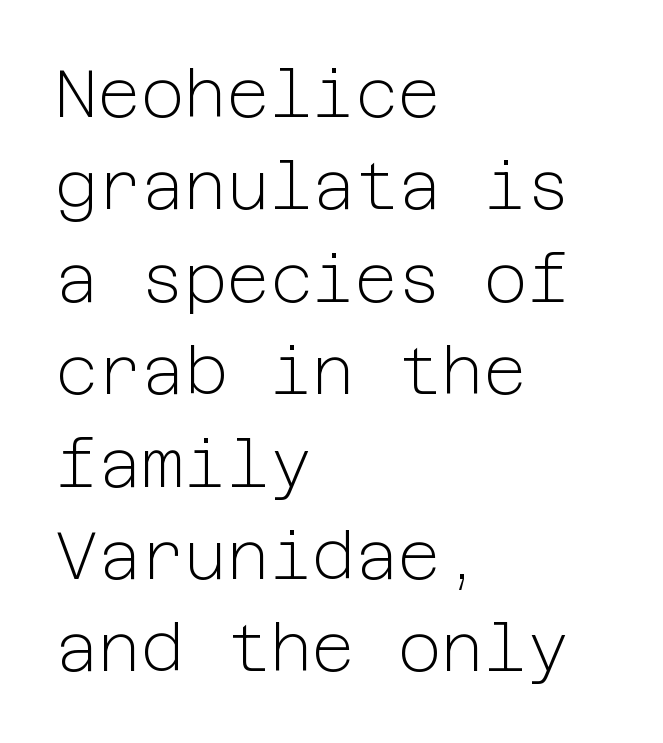
{"serif": "no", "italic": "no", "bold": "no", "weight": "light", "width": "normal", "stroke_contrast": "low", "x_height": "medium", "underline": "no", "align": "left", "line_spacing": "normal", "line_spacing_ratio": 1.4, "letter_spacing": "normal", "letter_spacing_em": 0.0, "glyph_px": 66}
